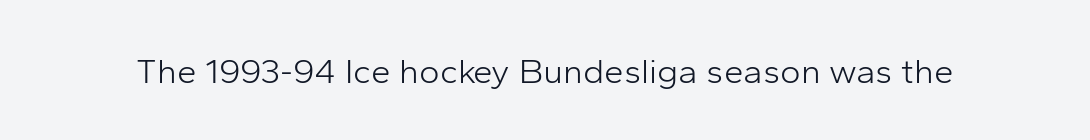
The image shows 35 px light sans-serif type, upright; set normal letter spacing, not underlined; low stroke contrast and a medium x-height.
